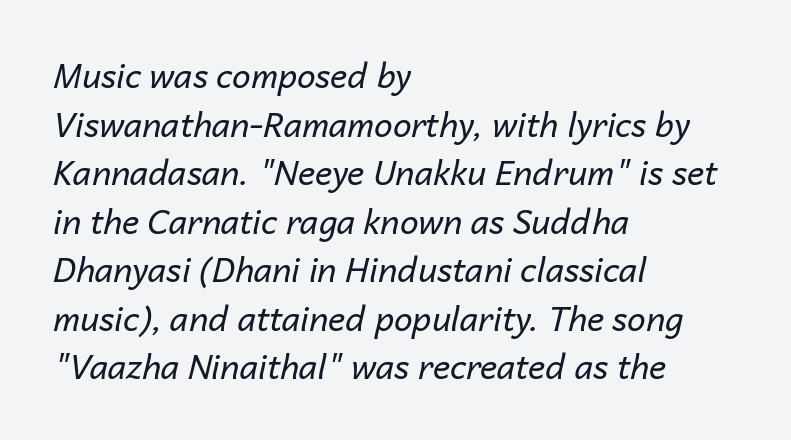
The passage shown is not bold in any degree. You can tell it's italic because the verticals aren't actually vertical. These lines are rendered in a variable-pitch font. Leftover space on each line is placed entirely after the last word.
